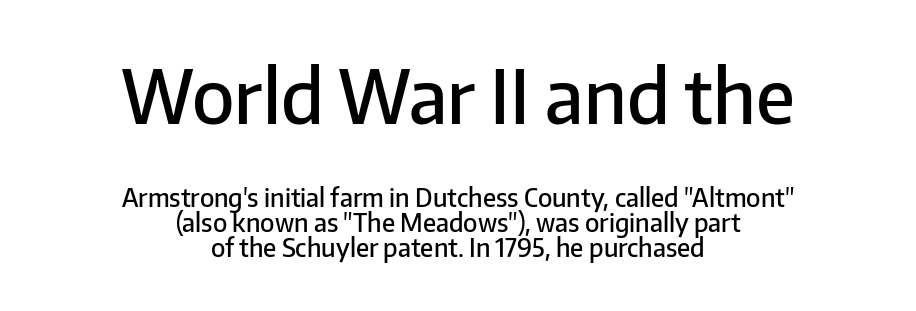
The image shows 74 px semibold sans-serif type, upright; set centered, tight line spacing (1.01x), normal letter spacing, not underlined; the first (top) block is 2.96x larger; low stroke contrast and a medium x-height.
